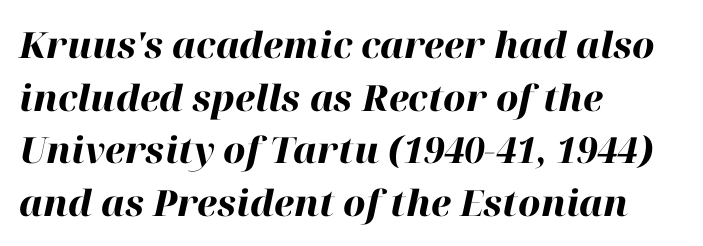
The image shows 36 px heavy type, italic (leaning right); set left-aligned, normal line spacing (1.46x), normal letter spacing, not underlined; high stroke contrast and a medium x-height.
